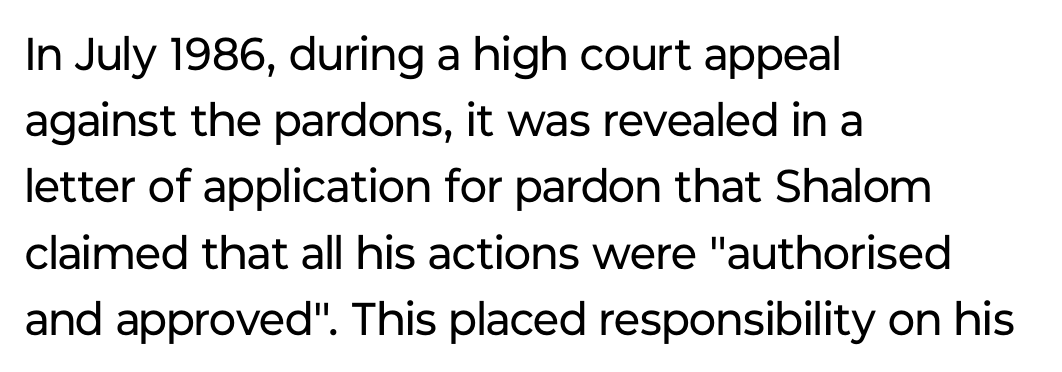
The image shows 46 px regular-weight sans-serif type, upright; set left-aligned, normal line spacing (1.44x), normal letter spacing, not underlined; low stroke contrast and a medium x-height.
